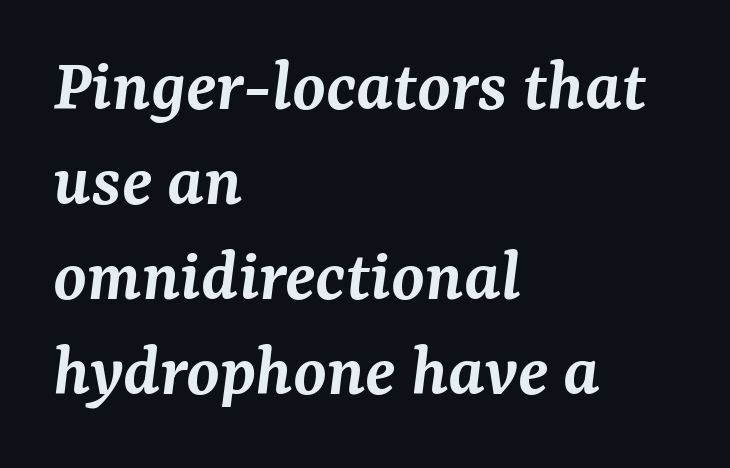
The gaps between neighbouring characters are ordinary and unremarkable. Looking at the ascenders, they clearly lean. Caption: multi-line text, flush left, ragged right. The glyphs have the mass of a demibold cut, below bold. The typeface chosen for these lines features serifs.
